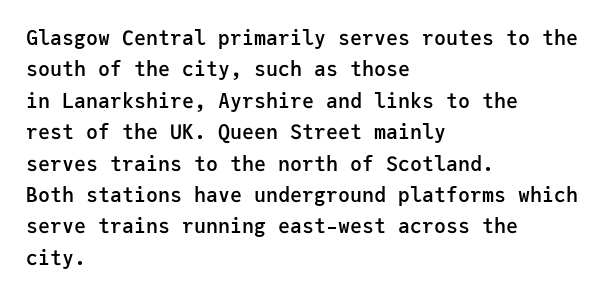
The image shows 20 px text type, upright; set left-aligned, normal line spacing (1.57x), normal letter spacing, not underlined.
